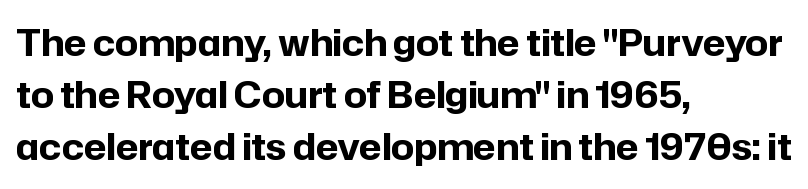
The image shows 36 px bold sans-serif type, upright; set left-aligned, normal line spacing (1.45x), normal letter spacing, not underlined; low stroke contrast and a medium x-height.
